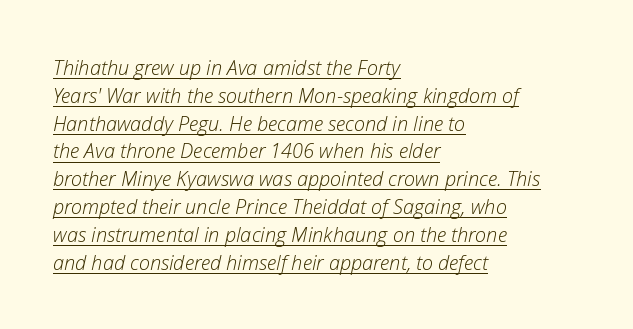
{"italic": "yes", "lean": "right", "slant_degrees": 12, "bold": "no", "underline": "yes", "align": "left", "line_spacing": "normal", "line_spacing_ratio": 1.39, "letter_spacing": "normal", "letter_spacing_em": 0.0, "glyph_px": 20}
